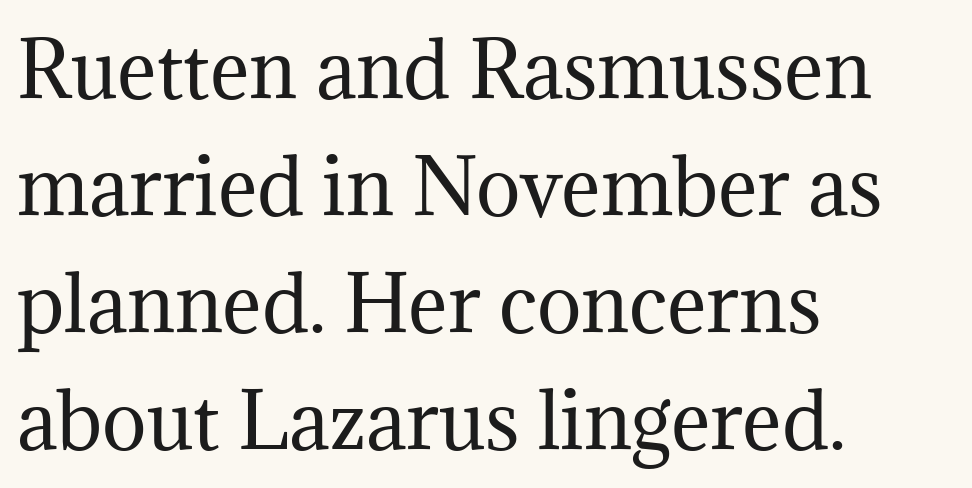
Q: Is the text bold? A: No.
Q: Is the text italic (slanted)? A: No, it is upright.
Q: Is the typeface a serif or a sans-serif typeface? A: Serif.
Q: Is the text underlined? A: No.
Q: How is the paragraph aligned? A: Left-aligned.
Q: Is the spacing between letters normal or unusually wide? A: Normal.
Q: Is the spacing between lines tight, normal or loose? A: Normal.
Q: Width (condensed, normal, or wide)? A: Normal.
Q: Stroke contrast? A: Medium.
Q: x-height? A: Medium.
Q: Monospaced? A: No.
